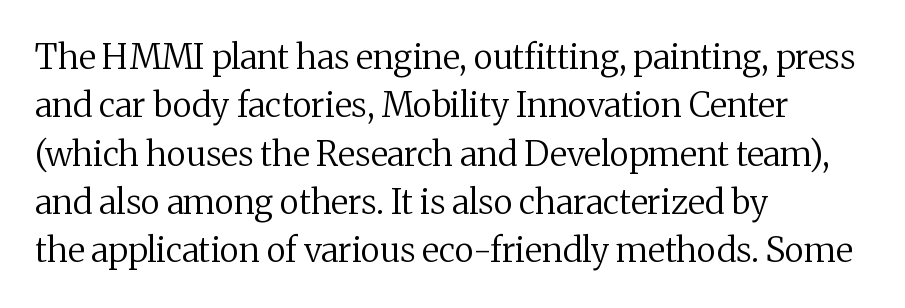
These lines are rendered in a variable-pitch font. What stands out about the letter spacing? Nothing — it is the standard amount. The face looks like a standard text weight, possibly lighter. Whoever set this chose a conventional vertical rhythm.
